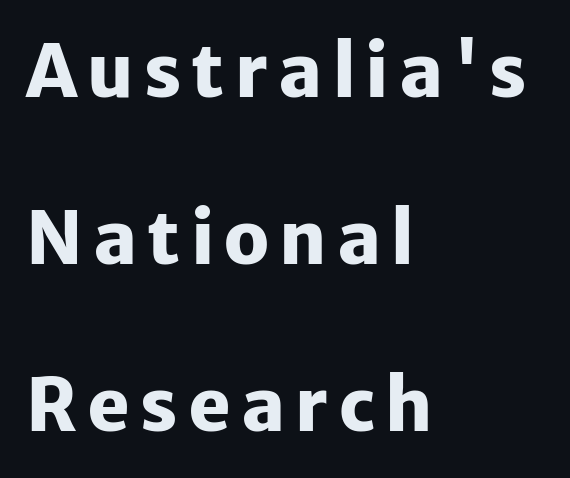
It's the straight-up-and-down kind of type. The rag falls on the right side of this text block. The string is rendered with underlining switched off. You can tell from the bare stems that sans-serif type was used. The letters advance in unequal steps, a hallmark of proportional type. Airy leading.
